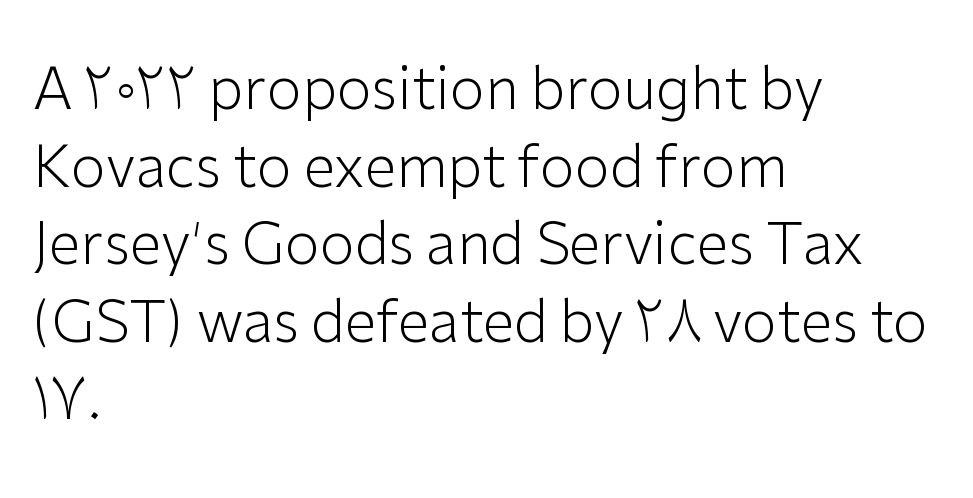
Where is the straight margin? On the left. Character widths vary here, with narrow letters taking less room than wide ones. Posture: upright roman. Underline: absent. Characters follow at the spacing the type designer built in.
